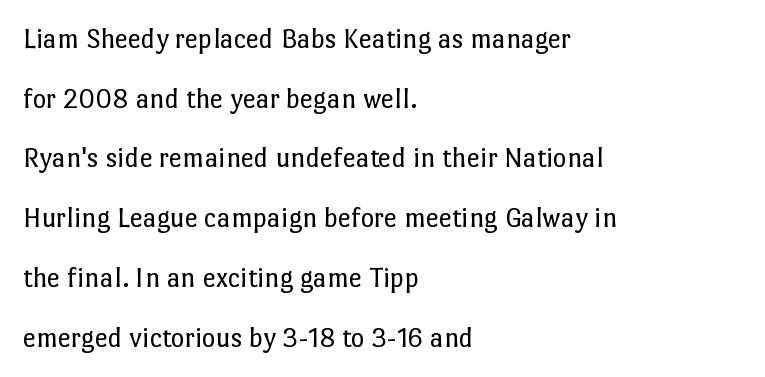
{"italic": "no", "bold": "no", "weight": "regular", "width": "normal", "stroke_contrast": "low", "x_height": "medium", "monospaced": "no", "underline": "no", "align": "left", "line_spacing": "loose", "line_spacing_ratio": 2.06, "letter_spacing": "normal", "letter_spacing_em": 0.0, "glyph_px": 29}
